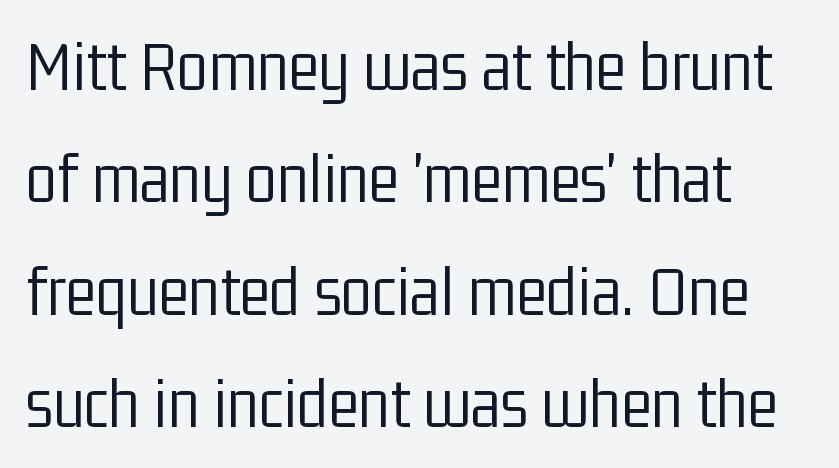
Q: Is the text bold? A: No.
Q: Is the text italic (slanted)? A: No, it is upright.
Q: Is the typeface a serif or a sans-serif typeface? A: Sans-serif.
Q: Is the text underlined? A: No.
Q: How is the paragraph aligned? A: Left-aligned.
Q: Is the spacing between letters normal or unusually wide? A: Normal.
Q: Is the spacing between lines tight, normal or loose? A: Normal.
Q: Width (condensed, normal, or wide)? A: Condensed.
Q: Stroke contrast? A: Low.
Q: x-height? A: Medium.
Q: Monospaced? A: No.
